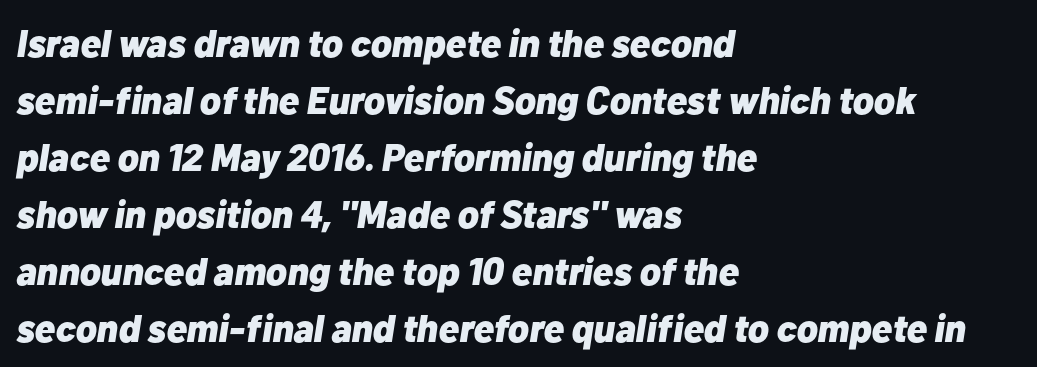
Q: Is the text bold? A: Yes.
Q: Is the text italic (slanted)? A: Yes, it leans right by about 10 degrees.
Q: Is the text underlined? A: No.
Q: How is the paragraph aligned? A: Left-aligned.
Q: Is the spacing between letters normal or unusually wide? A: Normal.
Q: Is the spacing between lines tight, normal or loose? A: Normal.
Q: Width (condensed, normal, or wide)? A: Normal.
Q: Stroke contrast? A: Low.
Q: x-height? A: Medium.
Q: Monospaced? A: No.
